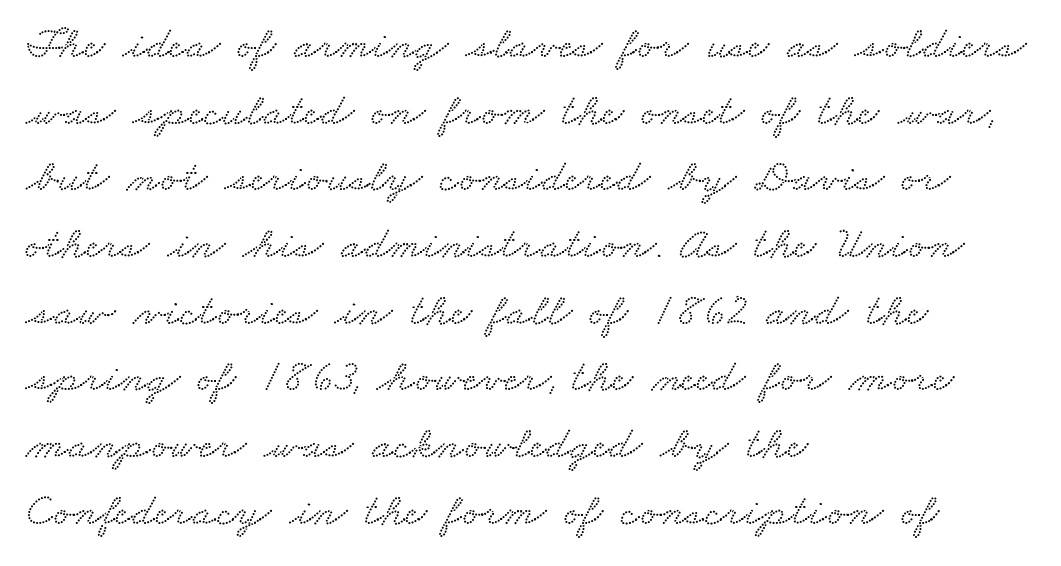
The face used here is rendered with its standard letterfit. The paragraph shown leans on its left margin. Anything drawn beneath the words? Only blank space. Proportional: the letters do not fall into vertical columns.
